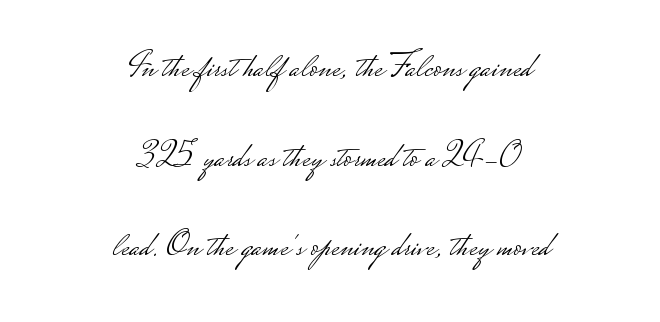
Q: Is the text bold? A: No.
Q: Is the text italic (slanted)? A: Yes.
Q: Is the typeface a serif or a sans-serif typeface? A: Sans-serif.
Q: Is the text underlined? A: No.
Q: How is the paragraph aligned? A: Centered.
Q: Is the spacing between letters normal or unusually wide? A: Normal.
Q: Is the spacing between lines tight, normal or loose? A: Loose.
Q: Width (condensed, normal, or wide)? A: Wide.
Q: Stroke contrast? A: Low.
Q: Monospaced? A: No.
